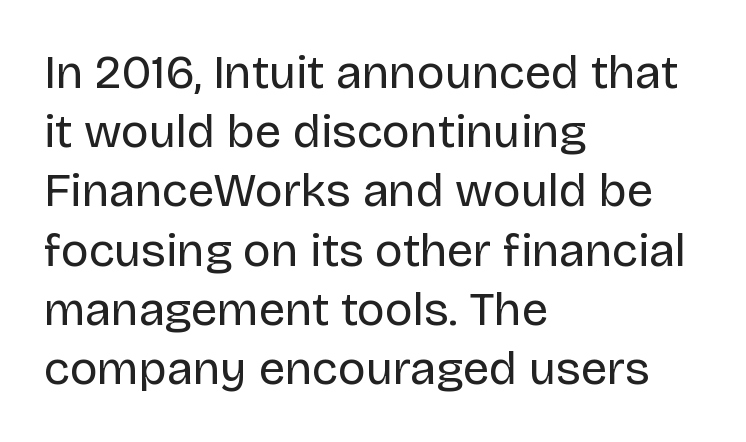
Unbolded letterforms with no extra heft. Evenly set lines give the paragraph a standard silhouette. A clean baseline with only descenders dipping below it. No extra tracking has been applied to these lines.
